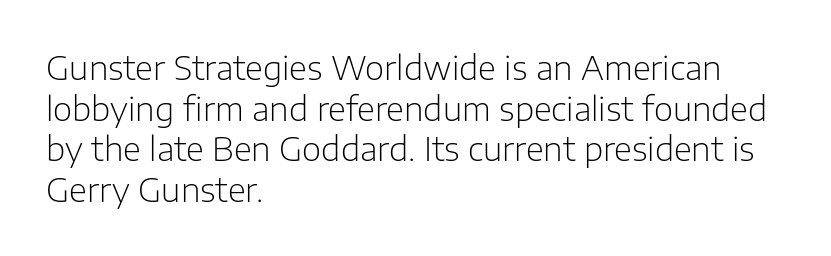
The image shows 33 px light sans-serif type, upright; set left-aligned, line spacing 1.23x, normal letter spacing, not underlined; low stroke contrast and a medium x-height.
